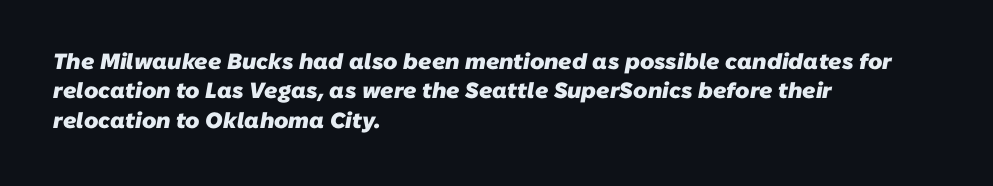
The image shows 22 px bold type; set left-aligned, normal line spacing (1.34x), normal letter spacing, not underlined.
